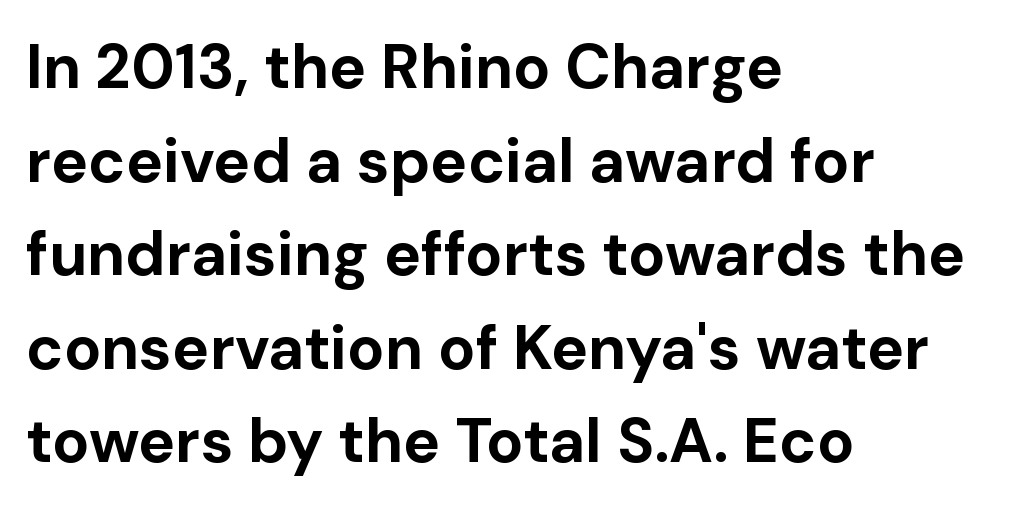
Font category for this specimen: sans-serif. The zone under the glyphs is completely vacant. Casual observation: everything's shoved over to the left. A dark, heavy texture on the line: the type is bold. What's the leading like? Ordinary, nothing unusual.
